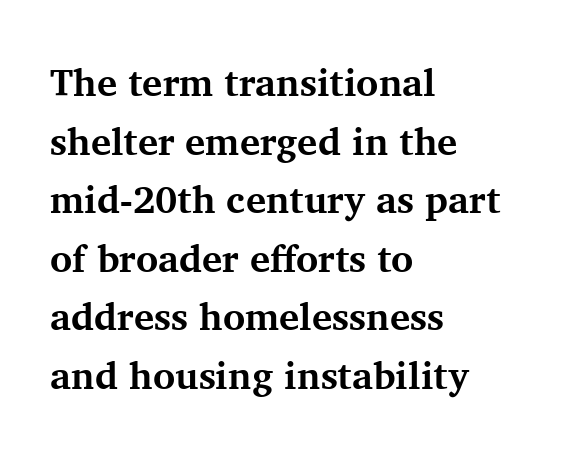
Words float on clear page, feet unadorned. On the weight axis this lands at bold, roughly 700. Compared with typical body copy, the letter spacing here is the same. The lettering holds an erect, upright posture throughout. Is there much room between lines? A standard amount, neither cramped nor airy. Where is the straight margin? On the left.
